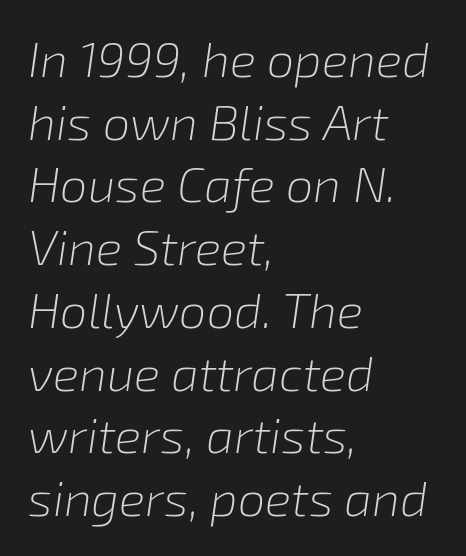
{"italic": "yes", "lean": "right", "slant_degrees": 8, "bold": "no", "weight": "light", "width": "normal", "stroke_contrast": "low", "x_height": "medium", "monospaced": "no", "underline": "no", "align": "left", "line_spacing": "normal", "line_spacing_ratio": 1.28, "letter_spacing": "normal", "letter_spacing_em": 0.0, "glyph_px": 49}
